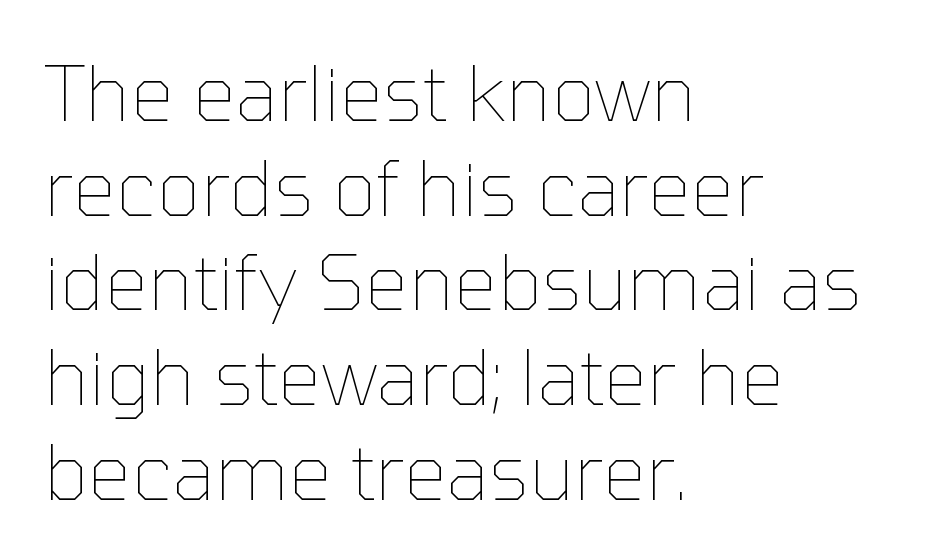
Q: Is the text bold? A: No.
Q: Is the text italic (slanted)? A: No, it is upright.
Q: Is the text underlined? A: No.
Q: How is the paragraph aligned? A: Left-aligned.
Q: Is the spacing between letters normal or unusually wide? A: Normal.
Q: Width (condensed, normal, or wide)? A: Normal.
Q: Stroke contrast? A: Low.
Q: x-height? A: Medium.
Q: Monospaced? A: No.
